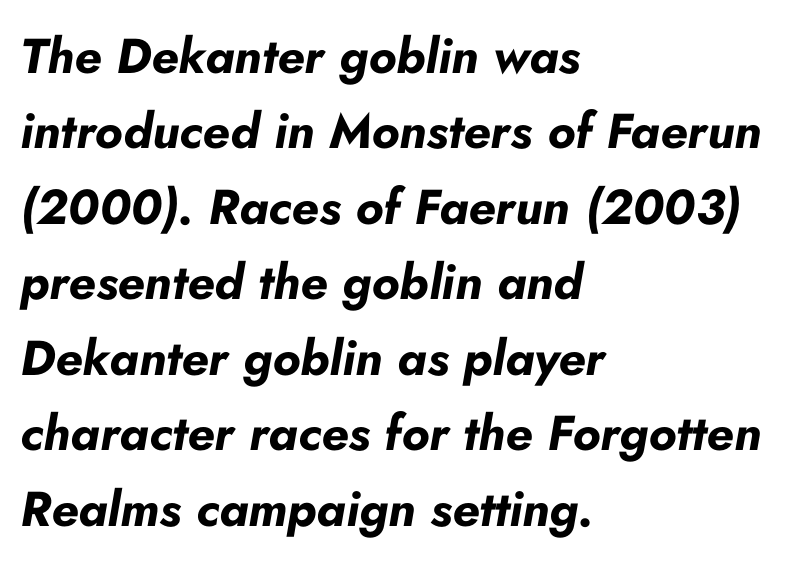
Q: Is the text bold? A: Yes.
Q: Is the text italic (slanted)? A: Yes, it leans right by about 10 degrees.
Q: Is the text underlined? A: No.
Q: How is the paragraph aligned? A: Left-aligned.
Q: Is the spacing between letters normal or unusually wide? A: Normal.
Q: Is the spacing between lines tight, normal or loose? A: Normal.
Q: Width (condensed, normal, or wide)? A: Normal.
Q: Stroke contrast? A: Low.
Q: x-height? A: Small.
Q: Monospaced? A: No.
